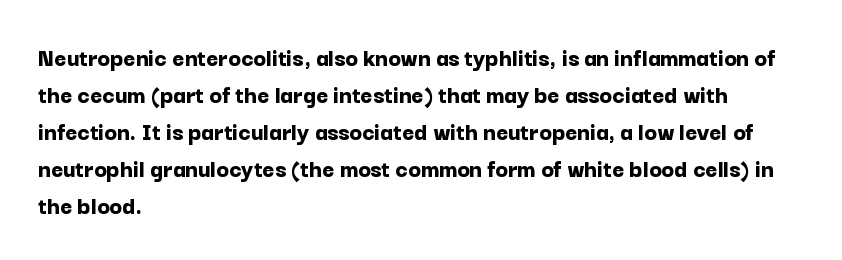
Q: Is the text bold? A: Yes.
Q: Is the text italic (slanted)? A: No, it is upright.
Q: Is the text underlined? A: No.
Q: How is the paragraph aligned? A: Left-aligned.
Q: Is the spacing between letters normal or unusually wide? A: Normal.
Q: Is the spacing between lines tight, normal or loose? A: Normal.
